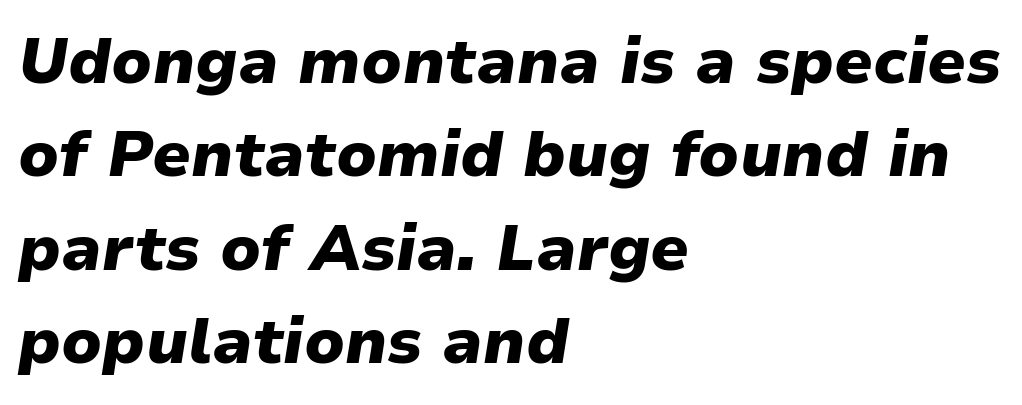
Each letter keeps its own natural width here, so spacing adapts to shape. What stands out about the letter spacing? Nothing — it is the standard amount. If you measured baseline to baseline, you'd find a middling distance. One-word summary of the alignment: left.
